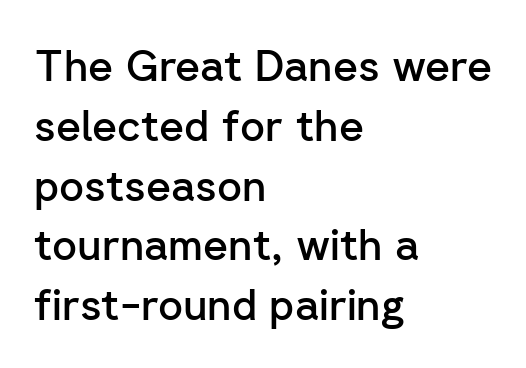
Q: Is the text bold? A: Semi-bold.
Q: Is the text italic (slanted)? A: No, it is upright.
Q: Is the typeface a serif or a sans-serif typeface? A: Sans-serif.
Q: Is the text underlined? A: No.
Q: How is the paragraph aligned? A: Left-aligned.
Q: Is the spacing between letters normal or unusually wide? A: Normal.
Q: Is the spacing between lines tight, normal or loose? A: Normal.
Q: Width (condensed, normal, or wide)? A: Normal.
Q: Stroke contrast? A: Low.
Q: x-height? A: Medium.
Q: Monospaced? A: No.
